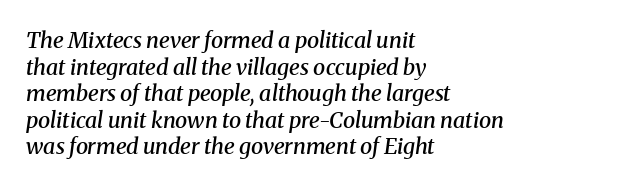
{"italic": "yes", "lean": "right", "slant_degrees": 8, "bold": "semi", "underline": "no", "align": "left", "line_spacing_ratio": 1.21, "letter_spacing": "normal", "letter_spacing_em": 0.0, "glyph_px": 22}
